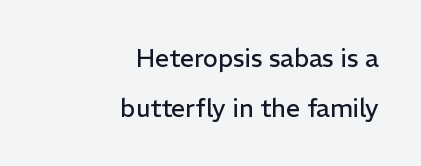
The image shows 25 px text type, upright; set right-aligned, loose line spacing (2.0x), normal letter spacing, not underlined.
